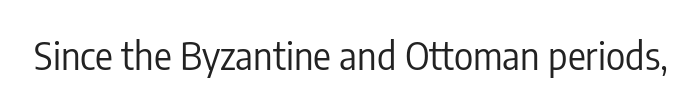
The image shows 37 px regular-weight, condensed sans-serif type, upright; set normal letter spacing, not underlined; low stroke contrast and a medium x-height.
